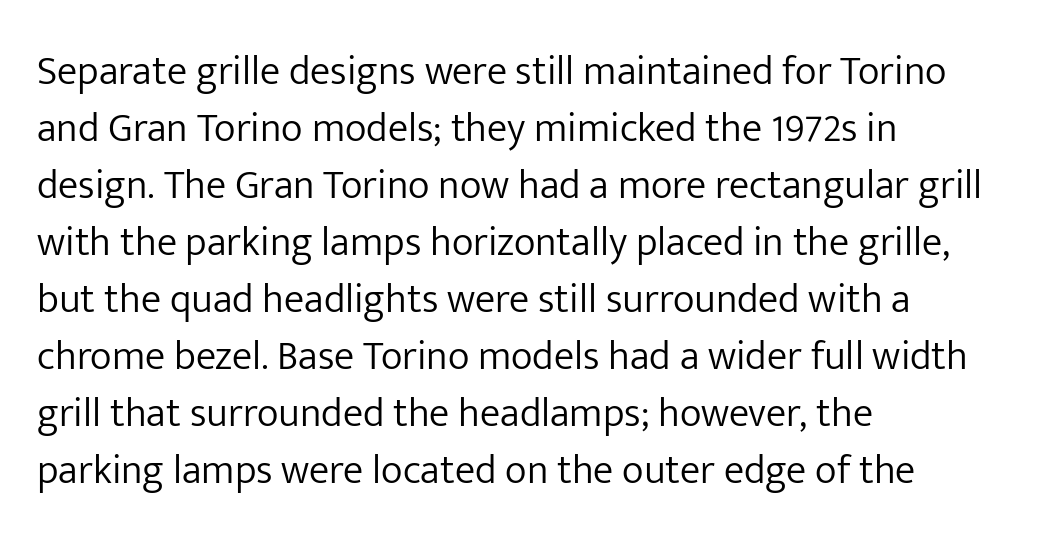
Caption: multi-line text, flush left, ragged right. The rendering shows plain stroke endings on the letterforms — a sans-serif design. Think standard paragraph weight, or any step lighter than that. Regular leading. The rendering keeps characters at their native spacing.
